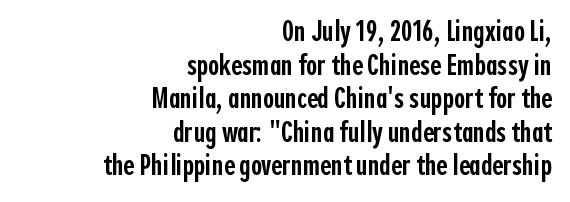
Q: Is the text bold? A: Semi-bold.
Q: Is the text italic (slanted)? A: No, it is upright.
Q: Is the typeface a serif or a sans-serif typeface? A: Sans-serif.
Q: Is the text underlined? A: No.
Q: How is the paragraph aligned? A: Right-aligned.
Q: Is the spacing between letters normal or unusually wide? A: Normal.
Q: Is the spacing between lines tight, normal or loose? A: Tight.
Q: Width (condensed, normal, or wide)? A: Condensed.
Q: x-height? A: Medium.
Q: Monospaced? A: No.
